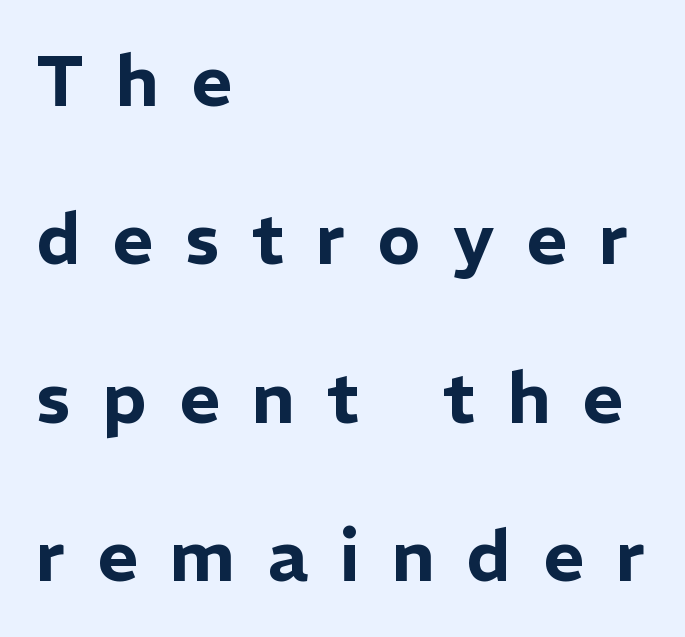
The image shows 71 px sans-serif type, upright; set left-aligned, loose line spacing (2.23x), unusually wide letter spacing (+0.45 em), not underlined; low stroke contrast and a medium x-height.
